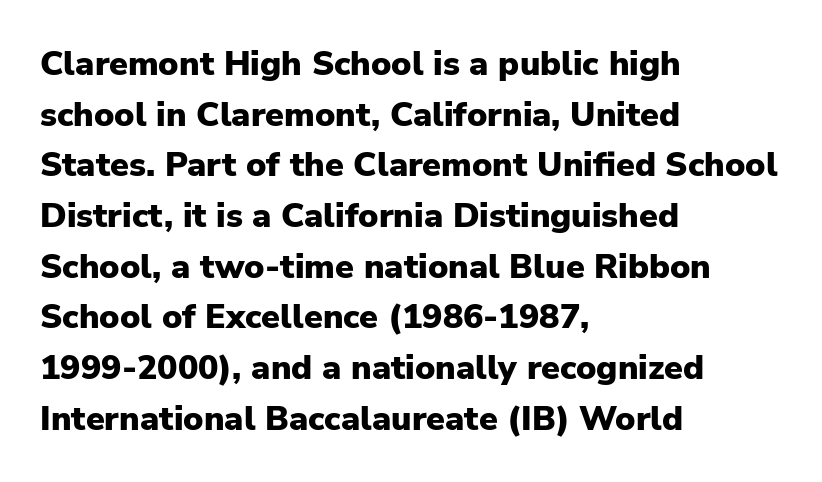
Q: Is the text bold? A: Yes.
Q: Is the text italic (slanted)? A: No, it is upright.
Q: Is the typeface a serif or a sans-serif typeface? A: Sans-serif.
Q: Is the text underlined? A: No.
Q: How is the paragraph aligned? A: Left-aligned.
Q: Is the spacing between letters normal or unusually wide? A: Normal.
Q: Is the spacing between lines tight, normal or loose? A: Normal.
Q: Width (condensed, normal, or wide)? A: Normal.
Q: Stroke contrast? A: Low.
Q: x-height? A: Medium.
Q: Monospaced? A: No.
